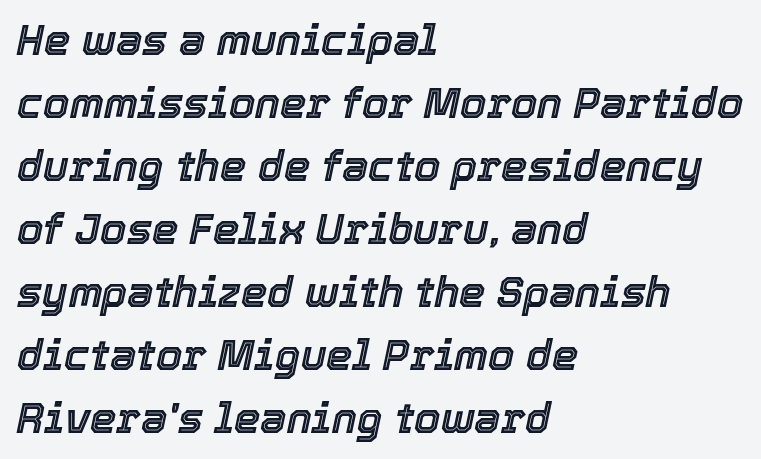
Normally led — the rows are evenly, conventionally spaced. Descender tails drop into unmarked territory. Character widths vary here, with narrow letters taking less room than wide ones. Short and long lines alike share a common starting point at left. The type is set solid horizontally, with unmodified tracking.
